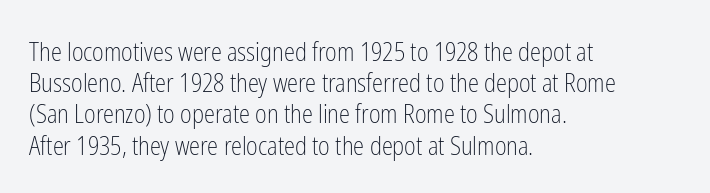
{"italic": "no", "bold": "no", "underline": "no", "align": "left", "line_spacing": "normal", "line_spacing_ratio": 1.25, "letter_spacing": "normal", "letter_spacing_em": 0.0, "glyph_px": 25}
